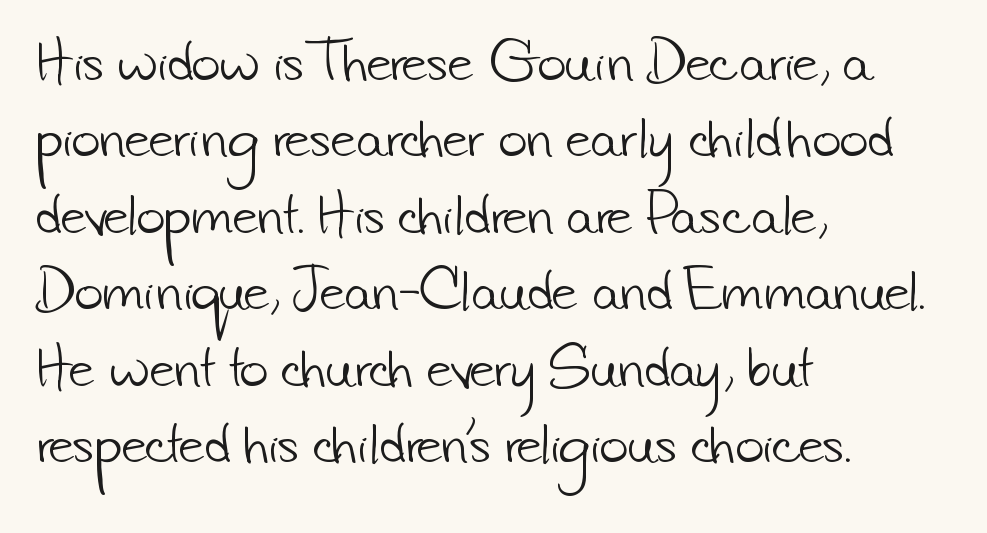
Q: Is the text bold? A: No.
Q: Is the typeface a serif or a sans-serif typeface? A: Sans-serif.
Q: Is the text underlined? A: No.
Q: How is the paragraph aligned? A: Left-aligned.
Q: Is the spacing between letters normal or unusually wide? A: Normal.
Q: Is the spacing between lines tight, normal or loose? A: Normal.
Q: Width (condensed, normal, or wide)? A: Normal.
Q: Stroke contrast? A: Low.
Q: x-height? A: Small.
Q: Monospaced? A: No.
